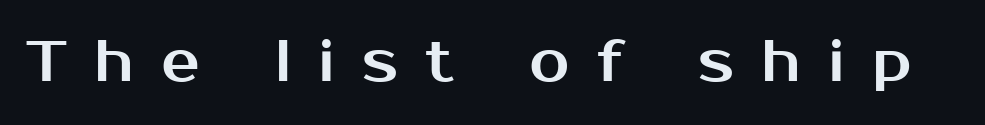
Q: Is the text italic (slanted)? A: No, it is upright.
Q: Is the typeface a serif or a sans-serif typeface? A: Sans-serif.
Q: Is the text underlined? A: No.
Q: Is the spacing between letters normal or unusually wide? A: Unusually wide.
Q: Width (condensed, normal, or wide)? A: Normal.
Q: Stroke contrast? A: Medium.
Q: x-height? A: Medium.
Q: Monospaced? A: No.
